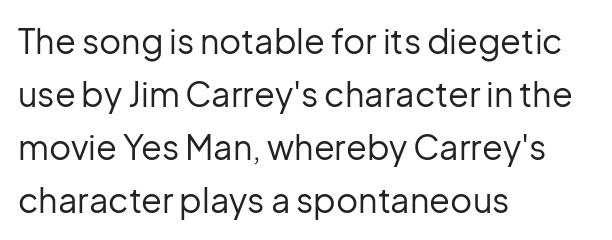
Q: Is the text bold? A: No.
Q: Is the text italic (slanted)? A: No, it is upright.
Q: Is the typeface a serif or a sans-serif typeface? A: Sans-serif.
Q: Is the text underlined? A: No.
Q: How is the paragraph aligned? A: Left-aligned.
Q: Is the spacing between letters normal or unusually wide? A: Normal.
Q: Is the spacing between lines tight, normal or loose? A: Normal.
Q: Width (condensed, normal, or wide)? A: Normal.
Q: Stroke contrast? A: Low.
Q: x-height? A: Medium.
Q: Monospaced? A: No.
